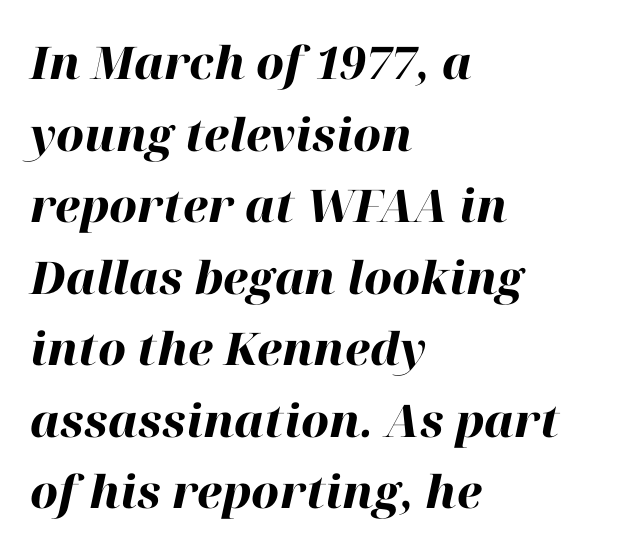
Emphasis-style slanted type is in use. Spacing verdict: proportional, widths tailored to each character. Is the type bold? Yes — the strokes are clearly thick and heavy. Leftover space on each line is placed entirely after the last word. Each row of text sits above clean, open space. The space between consecutive lines is moderate.
